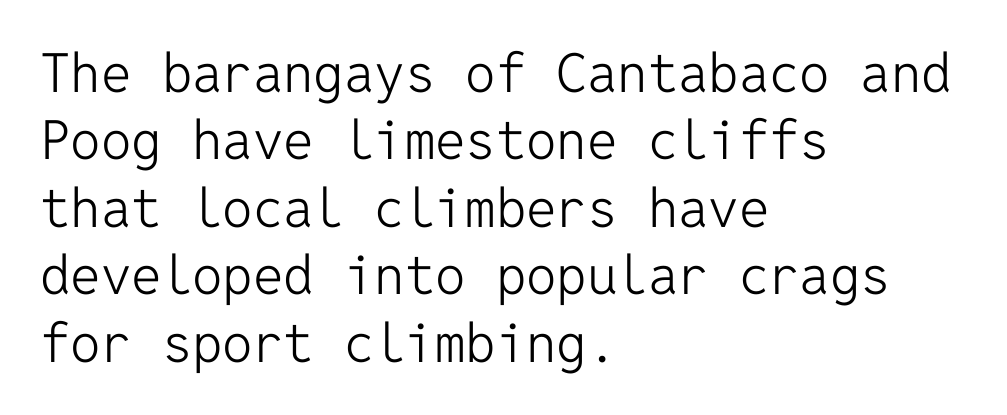
Q: Is the text bold? A: No.
Q: Is the text italic (slanted)? A: No, it is upright.
Q: Is the typeface a serif or a sans-serif typeface? A: Sans-serif.
Q: Is the text underlined? A: No.
Q: How is the paragraph aligned? A: Left-aligned.
Q: Is the spacing between letters normal or unusually wide? A: Normal.
Q: Is the spacing between lines tight, normal or loose? A: Normal.
Q: Width (condensed, normal, or wide)? A: Normal.
Q: Stroke contrast? A: Low.
Q: x-height? A: Medium.
Q: Monospaced? A: Yes.
